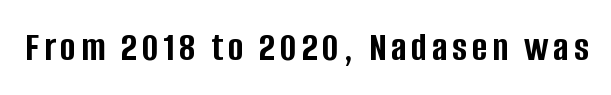
The image shows 42 px semibold, condensed sans-serif type, upright; set not underlined; low stroke contrast and a large x-height.
